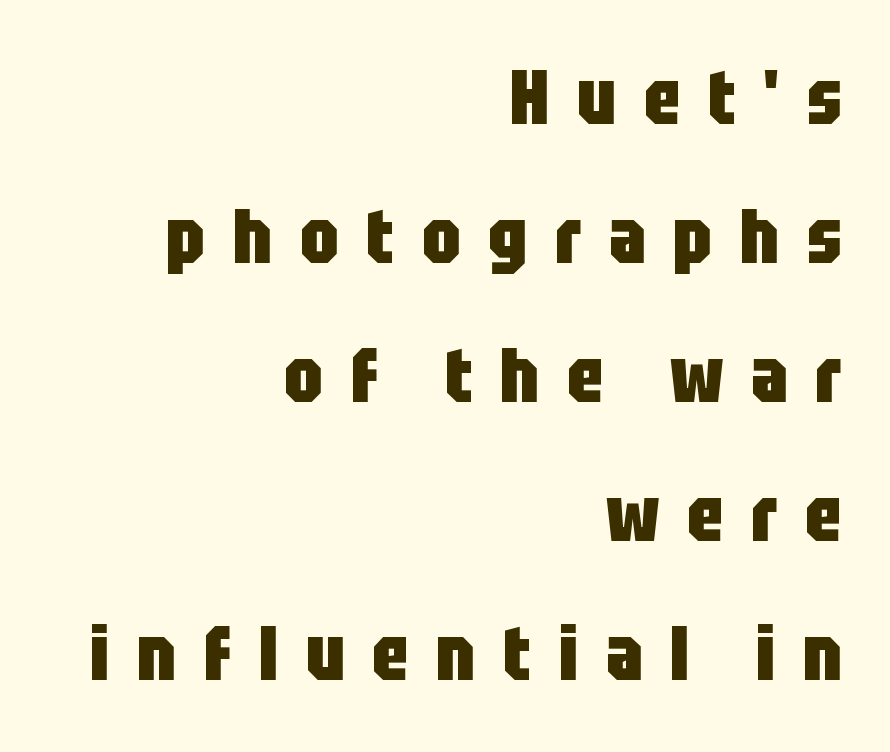
The image shows 76 px heavy, condensed sans-serif type, upright; set right-aligned, line spacing 1.83x, unusually wide letter spacing (+0.36 em), not underlined; low stroke contrast and a large x-height.
